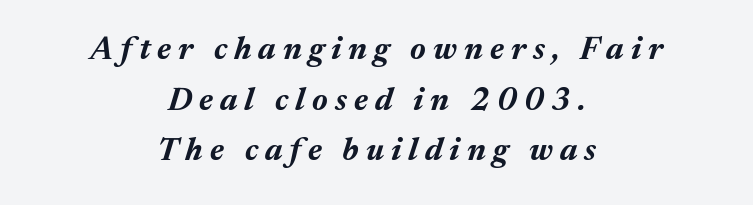
The image shows 32 px bold type, italic (leaning right); set centered, normal line spacing (1.58x), unusually wide letter spacing (+0.22 em), not underlined; medium stroke contrast and a medium x-height.
